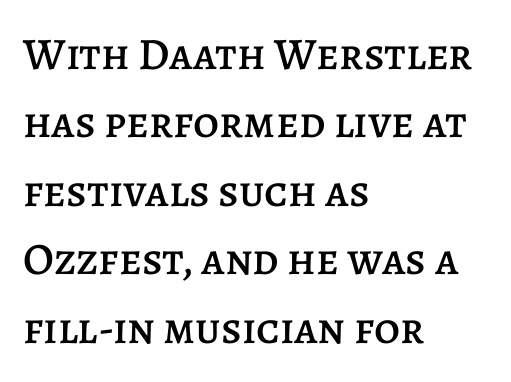
Q: Is the text italic (slanted)? A: No, it is upright.
Q: Is the text underlined? A: No.
Q: How is the paragraph aligned? A: Left-aligned.
Q: Is the spacing between letters normal or unusually wide? A: Normal.
Q: Is the spacing between lines tight, normal or loose? A: Normal.
Q: Width (condensed, normal, or wide)? A: Normal.
Q: Stroke contrast? A: Low.
Q: x-height? A: Large.
Q: Monospaced? A: No.
